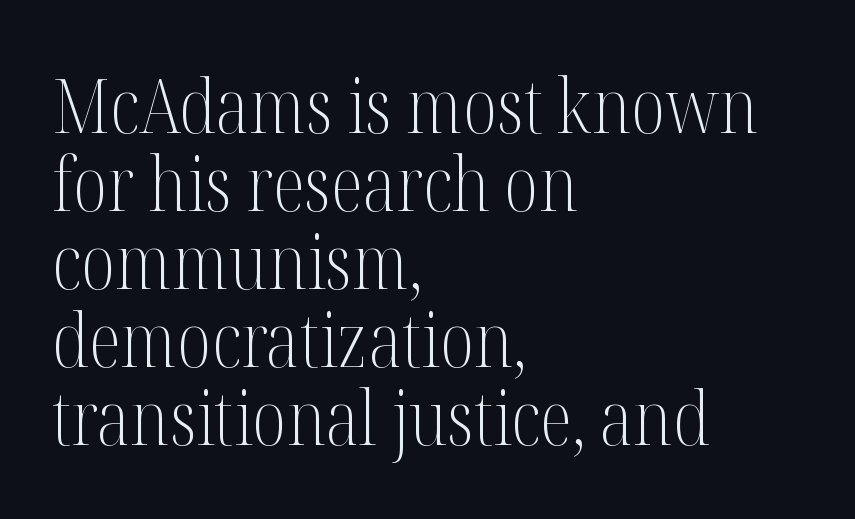
Q: Is the text bold? A: No.
Q: Is the text italic (slanted)? A: No, it is upright.
Q: Is the typeface a serif or a sans-serif typeface? A: Serif.
Q: Is the text underlined? A: No.
Q: How is the paragraph aligned? A: Left-aligned.
Q: Is the spacing between letters normal or unusually wide? A: Normal.
Q: Is the spacing between lines tight, normal or loose? A: Tight.
Q: Width (condensed, normal, or wide)? A: Condensed.
Q: Stroke contrast? A: Medium.
Q: x-height? A: Medium.
Q: Monospaced? A: No.
